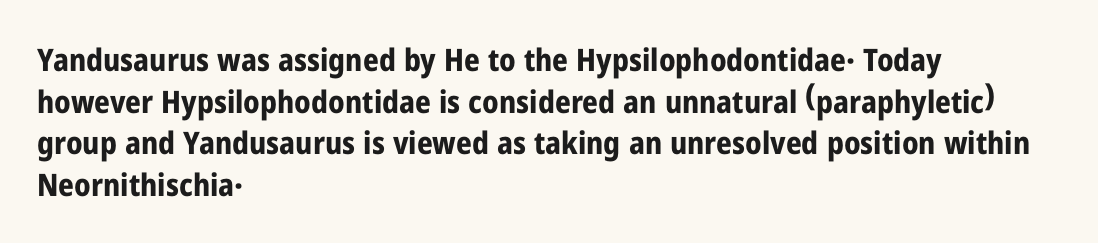
Each letter's strokes conclude bluntly, with no projecting serifs. Caption: multi-line text, flush left, ragged right. The font's upright variant was chosen for this text. Honestly, the row spacing looks completely unremarkable. The strip under each line holds only bare page.
